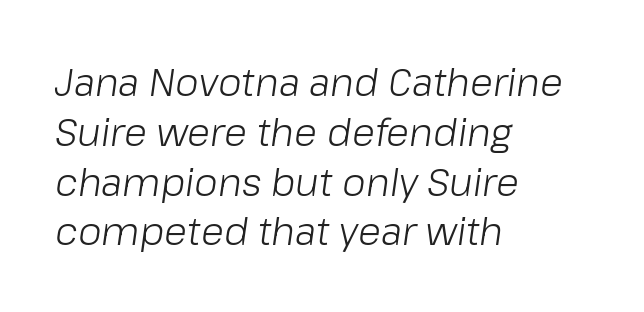
The image shows 38 px light type, italic (leaning right); set left-aligned, normal line spacing (1.31x), normal letter spacing, not underlined; low stroke contrast and a medium x-height.
